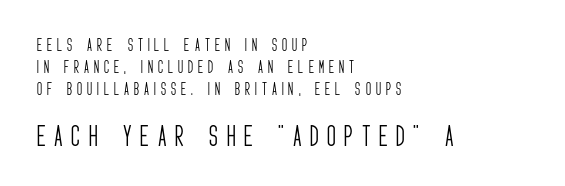
{"italic": "no", "bold": "no", "underline": "no", "align": "left", "line_spacing": "normal", "line_spacing_ratio": 1.56, "letter_spacing": "wide", "letter_spacing_em": 0.36, "larger_block": "second", "size_ratio": 1.71, "glyph_px": 24}
